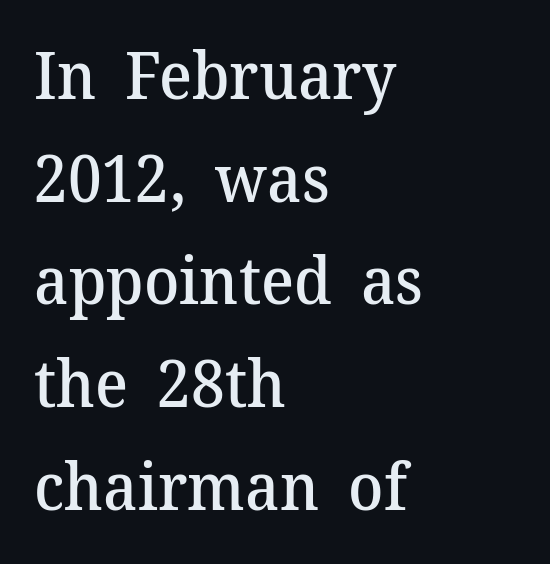
Each row of text sits above clean, open space. The ragged edge is on the right, which tells us the setting is flush left. Moderately thickened strokes mark this as semibold type. Ascenders rise straight up at ninety degrees. Glyph-to-glyph distance matches everyday printed text.
